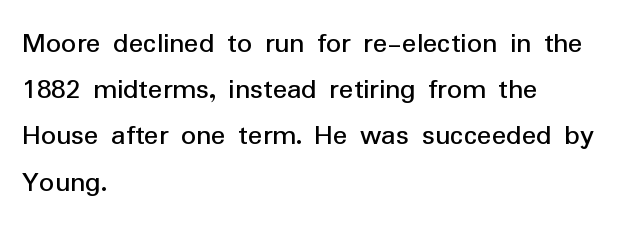
{"serif": "no", "italic": "no", "bold": "no", "weight": "regular", "width": "normal", "stroke_contrast": "low", "x_height": "medium", "monospaced": "no", "underline": "no", "align": "left", "line_spacing": "normal", "line_spacing_ratio": 1.54, "letter_spacing": "normal", "letter_spacing_em": 0.0, "glyph_px": 30}
